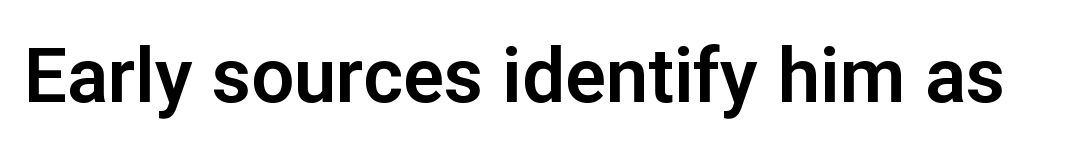
The image shows 76 px sans-serif type, upright; set normal letter spacing, not underlined; low stroke contrast and a medium x-height.
